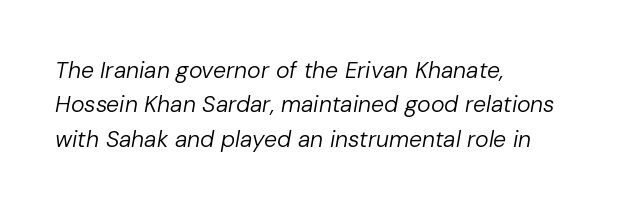
The rendering keeps characters at their native spacing. The block of text has a typical density, with ordinary space between rows. The face used here has a pronounced slope to its letters. The typesetting does not lean heavy: it is not bold. Each row of text sits above clean, open space. Line starts are locked; line ends wander.
